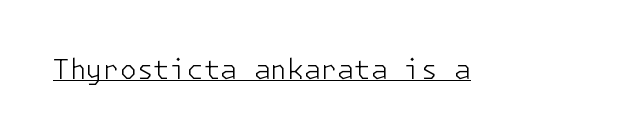
{"italic": "no", "bold": "no", "underline": "yes", "letter_spacing": "normal", "letter_spacing_em": 0.0, "glyph_px": 27}
